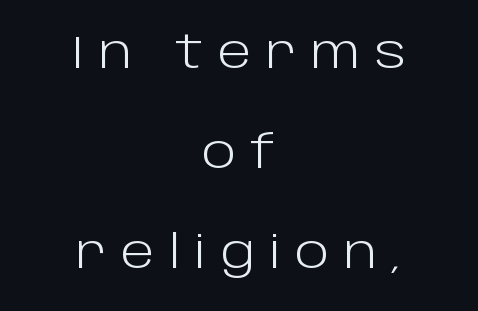
Q: Is the text bold? A: No.
Q: Is the text italic (slanted)? A: No, it is upright.
Q: Is the typeface a serif or a sans-serif typeface? A: Sans-serif.
Q: Is the text underlined? A: No.
Q: How is the paragraph aligned? A: Centered.
Q: Is the spacing between letters normal or unusually wide? A: Unusually wide.
Q: Is the spacing between lines tight, normal or loose? A: Loose.
Q: Width (condensed, normal, or wide)? A: Normal.
Q: Stroke contrast? A: Low.
Q: x-height? A: Large.
Q: Monospaced? A: No.
